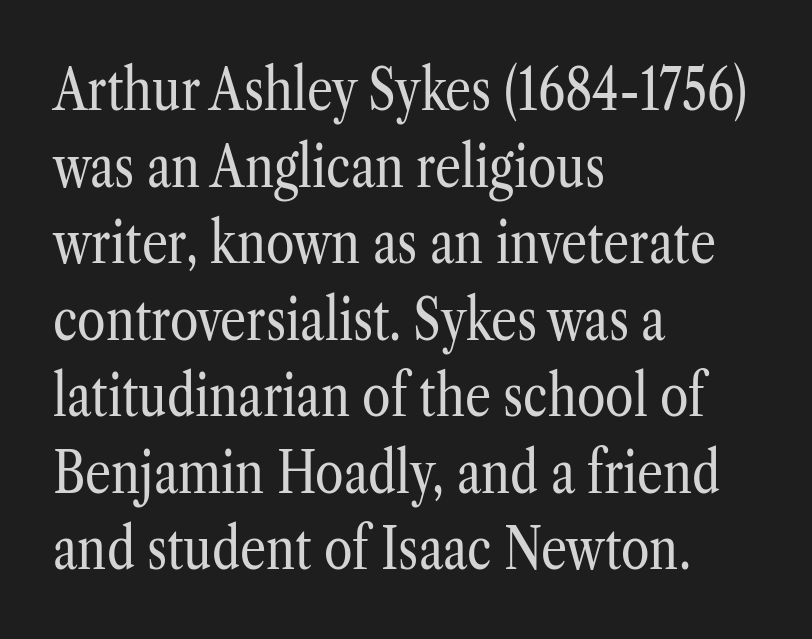
{"serif": "yes", "italic": "no", "bold": "no", "weight": "regular", "width": "condensed", "stroke_contrast": "low", "x_height": "medium", "monospaced": "no", "underline": "no", "align": "left", "line_spacing": "normal", "line_spacing_ratio": 1.32, "letter_spacing": "normal", "letter_spacing_em": 0.0, "glyph_px": 58}
